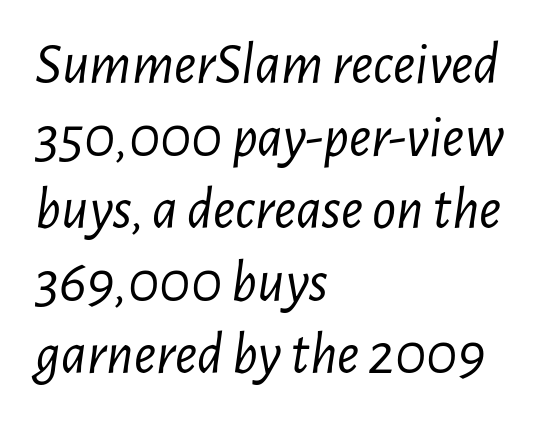
Q: Is the text bold? A: No.
Q: Is the text italic (slanted)? A: Yes, it leans right by about 7 degrees.
Q: Is the text underlined? A: No.
Q: How is the paragraph aligned? A: Left-aligned.
Q: Is the spacing between letters normal or unusually wide? A: Normal.
Q: Width (condensed, normal, or wide)? A: Condensed.
Q: Stroke contrast? A: Low.
Q: x-height? A: Medium.
Q: Monospaced? A: No.
